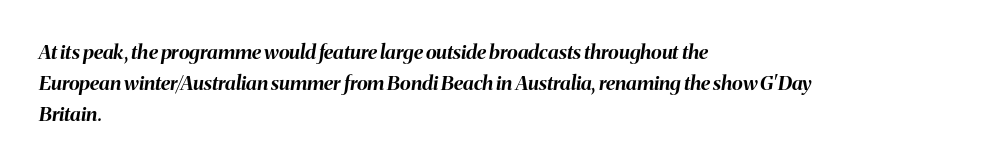
The string is rendered with underlining switched off. All the whitespace from short lines collects on the right. This sample uses an oblique cut, with every glyph tilted off the vertical. Is the type bold? Yes — the strokes are clearly thick and heavy.
